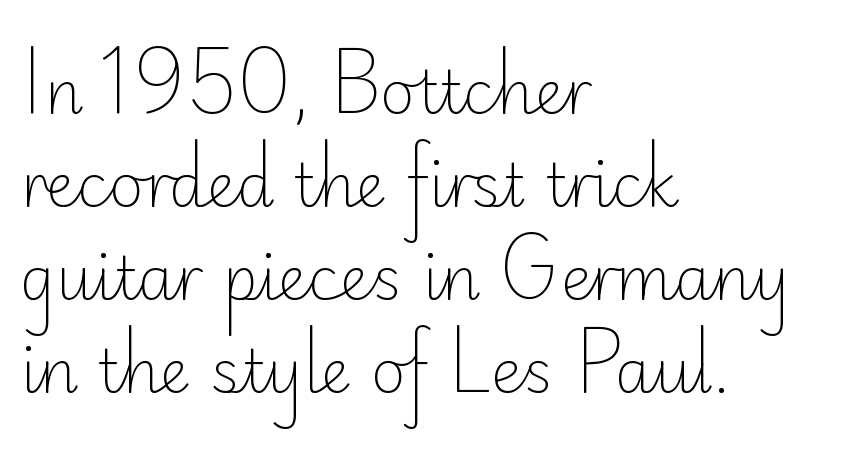
The face used here is proportionally spaced, like ordinary book or web type. No extra tracking has been applied to these lines. Decoration check: the copy has no underline. Vertical spacing — default.
